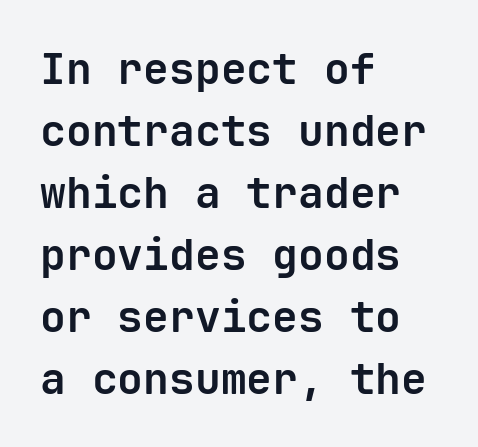
The image shows 43 px bold sans-serif type, upright, monospaced; set left-aligned, normal line spacing (1.44x), normal letter spacing, not underlined; low stroke contrast and a medium x-height.
